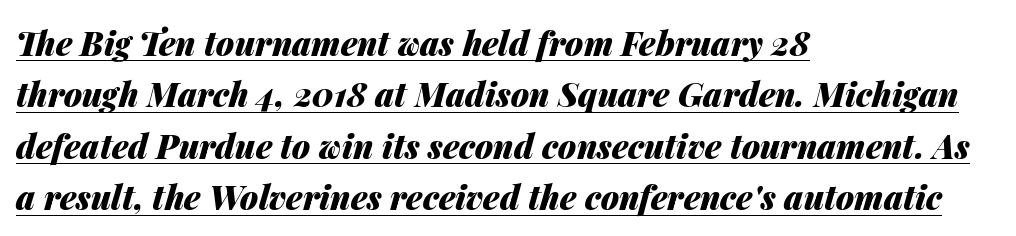
{"italic": "yes", "lean": "right", "slant_degrees": 14, "bold": "yes", "weight": "heavy", "width": "normal", "stroke_contrast": "medium", "x_height": "medium", "monospaced": "no", "underline": "yes", "align": "left", "line_spacing": "normal", "line_spacing_ratio": 1.56, "letter_spacing": "normal", "letter_spacing_em": 0.0, "glyph_px": 33}
